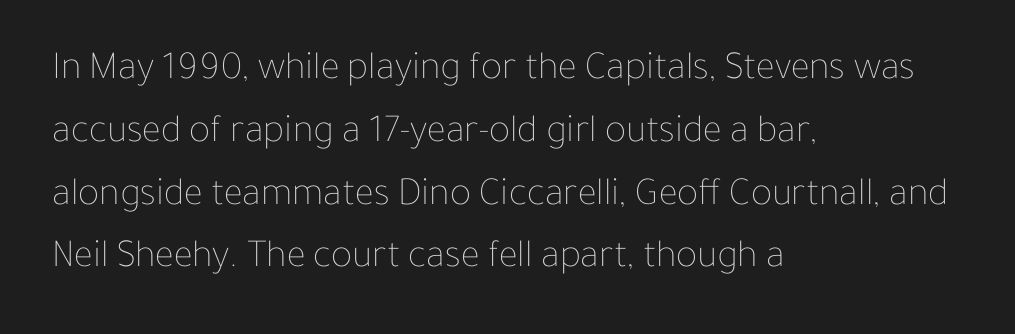
The image shows 40 px thin type, upright; set left-aligned, normal line spacing (1.57x), normal letter spacing, not underlined; low stroke contrast and a medium x-height.
